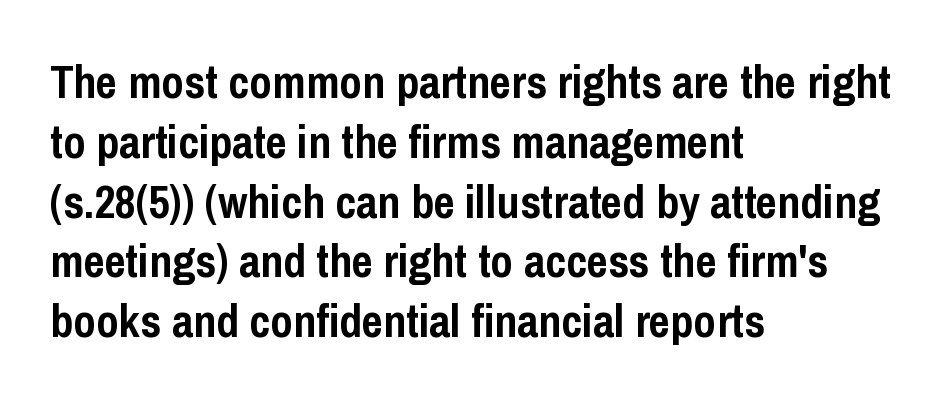
Q: Is the text bold? A: Yes.
Q: Is the text italic (slanted)? A: No, it is upright.
Q: Is the typeface a serif or a sans-serif typeface? A: Sans-serif.
Q: Is the text underlined? A: No.
Q: How is the paragraph aligned? A: Left-aligned.
Q: Is the spacing between letters normal or unusually wide? A: Normal.
Q: Is the spacing between lines tight, normal or loose? A: Normal.
Q: Width (condensed, normal, or wide)? A: Condensed.
Q: Stroke contrast? A: Low.
Q: x-height? A: Medium.
Q: Monospaced? A: No.
